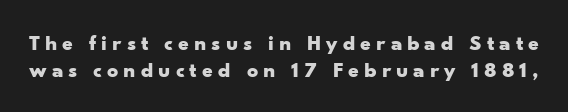
Q: Is the text bold? A: Yes.
Q: Is the text italic (slanted)? A: No, it is upright.
Q: Is the text underlined? A: No.
Q: Is the spacing between letters normal or unusually wide? A: Unusually wide.
